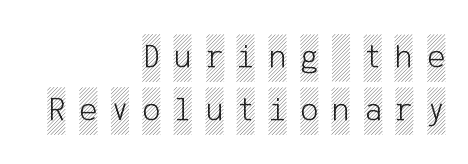
Q: Is the text italic (slanted)? A: No, it is upright.
Q: Is the text underlined? A: No.
Q: How is the paragraph aligned? A: Right-aligned.
Q: Is the spacing between letters normal or unusually wide? A: Unusually wide.
Q: Is the spacing between lines tight, normal or loose? A: Normal.
Q: Width (condensed, normal, or wide)? A: Condensed.
Q: x-height? A: Large.
